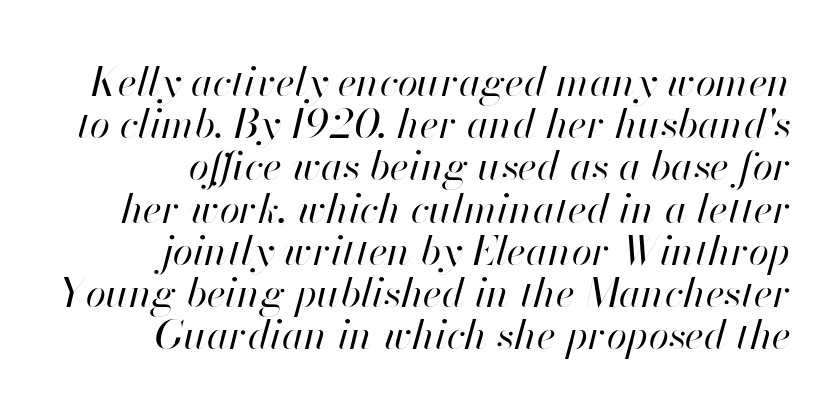
What stands out about the letter spacing? Nothing — it is the standard amount. Is the type slanted? Yes — the strokes lean at a clear angle. Honestly, there is no underline to notice here at all. In terms of leading, this rendering errs on the cramped side.
